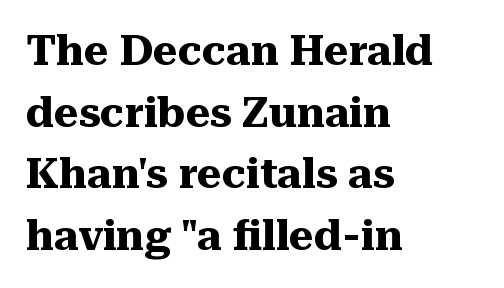
{"serif": "yes", "italic": "no", "bold": "yes", "weight": "heavy", "width": "normal", "stroke_contrast": "medium", "x_height": "medium", "monospaced": "no", "underline": "no", "align": "left", "line_spacing": "normal", "line_spacing_ratio": 1.47, "letter_spacing": "normal", "letter_spacing_em": 0.0, "glyph_px": 42}
